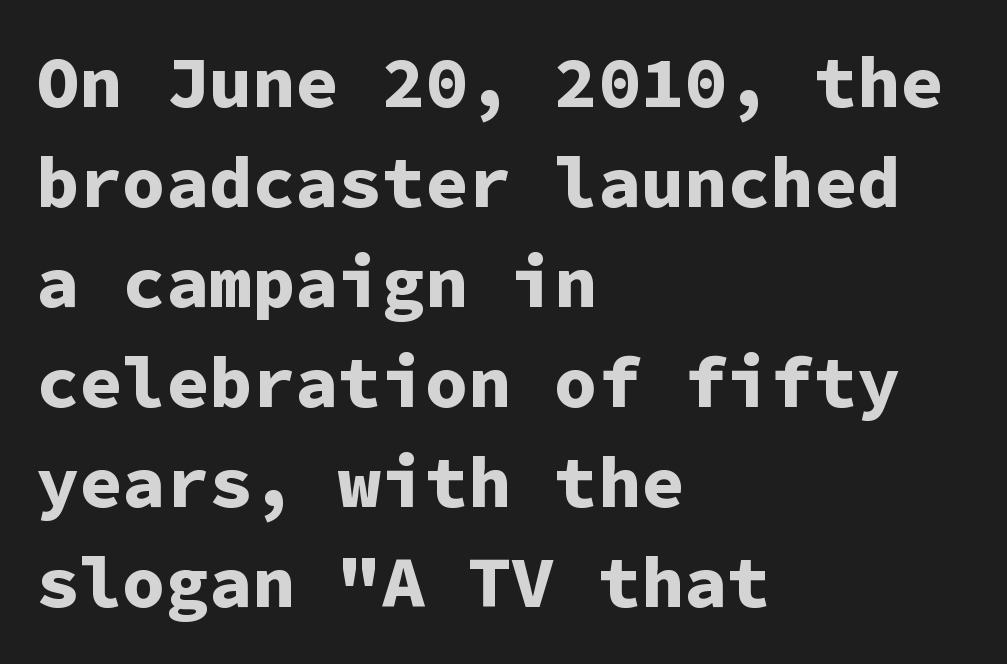
{"serif": "no", "italic": "no", "bold": "yes", "weight": "bold", "width": "normal", "stroke_contrast": "low", "x_height": "medium", "monospaced": "yes", "underline": "no", "align": "left", "line_spacing": "normal", "line_spacing_ratio": 1.39, "letter_spacing": "normal", "letter_spacing_em": 0.0, "glyph_px": 72}
